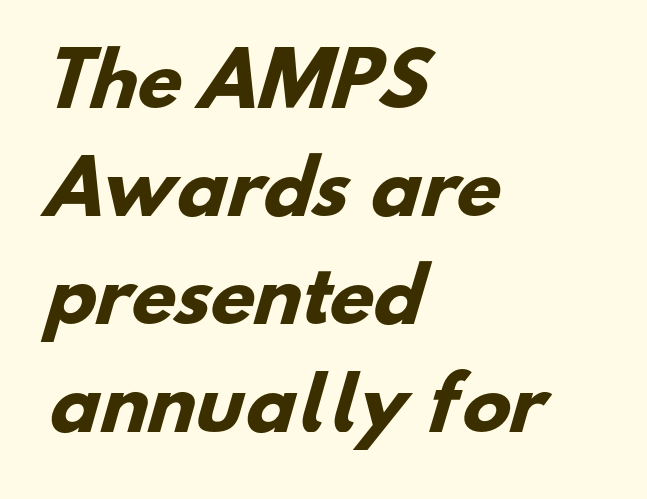
In terms of letterspacing, this is plain default setting. Any mark beneath the type? The region is blank. How heavy is the stroke? Heavy — this is a bold. Stroke terminals: plain, sans-serif. This block has exactly the height ordinary leading produces.
